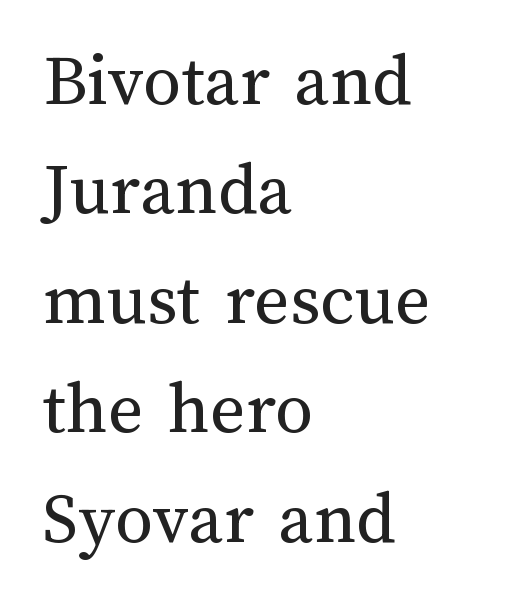
The image shows 76 px regular-weight type, upright; set left-aligned, normal line spacing (1.44x), normal letter spacing, not underlined; medium stroke contrast and a medium x-height.
